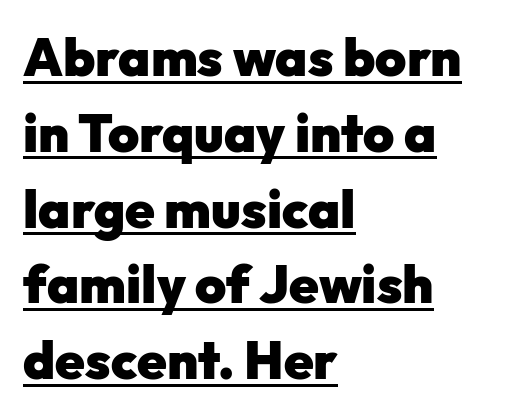
{"serif": "no", "italic": "no", "bold": "yes", "weight": "heavy", "width": "normal", "stroke_contrast": "low", "x_height": "medium", "monospaced": "no", "underline": "yes", "align": "left", "line_spacing": "normal", "line_spacing_ratio": 1.43, "letter_spacing": "normal", "letter_spacing_em": 0.0, "glyph_px": 53}
